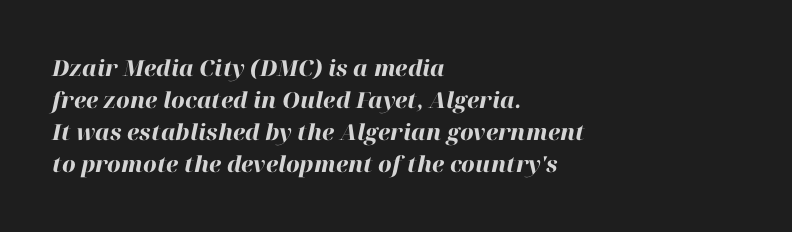
{"italic": "yes", "lean": "right", "slant_degrees": 12, "bold": "yes", "underline": "no", "align": "left", "line_spacing": "normal", "line_spacing_ratio": 1.46, "letter_spacing": "normal", "letter_spacing_em": 0.0, "glyph_px": 22}
